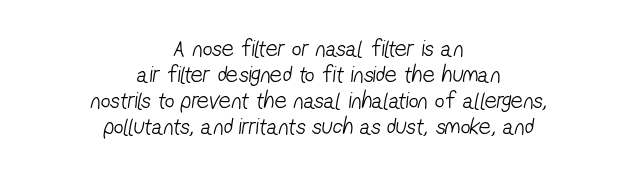
The font is comparable to plain body text, perhaps lighter. These lines stack symmetrically, like a column narrowing and widening about its center. Underlining? Definitely not there. Compared with typical paragraphs, the rows here are closer together. Between one letter and the next there's only the usual sliver of space.
